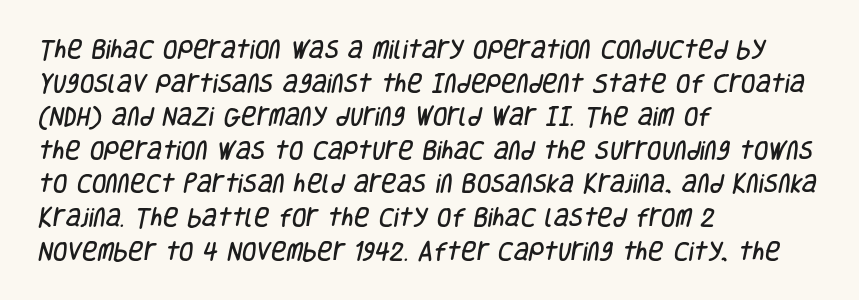
The image shows 21 px text type; set left-aligned, normal line spacing (1.6x), normal letter spacing, not underlined.
